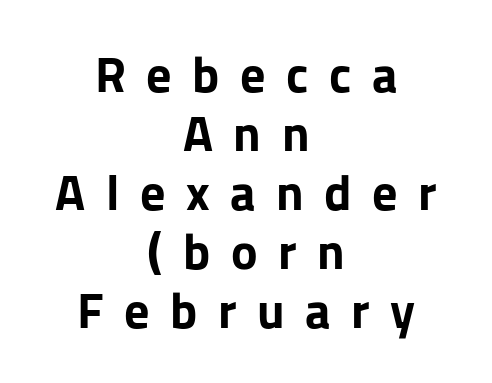
Each letter keeps its own natural width here, so spacing adapts to shape. The foot of each line stays bare and open. These lines stack symmetrically, like a column narrowing and widening about its center. The rendering shows plain stroke endings on the letterforms — a sans-serif design.
